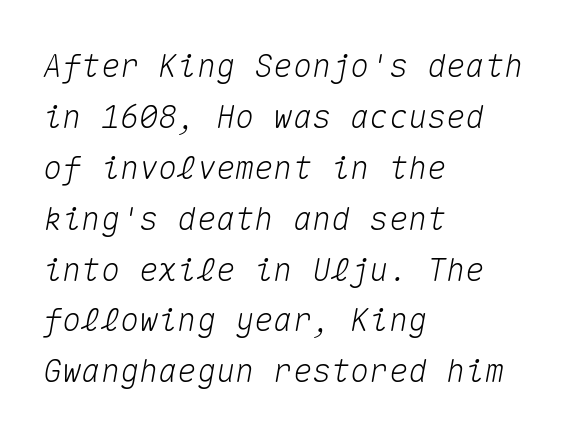
Rule under the text: the space is simply empty. Is the type slanted? Yes — the strokes lean at a clear angle. The rendering uses typewriter-style spacing with identical character cells. The lines are quadded left.
